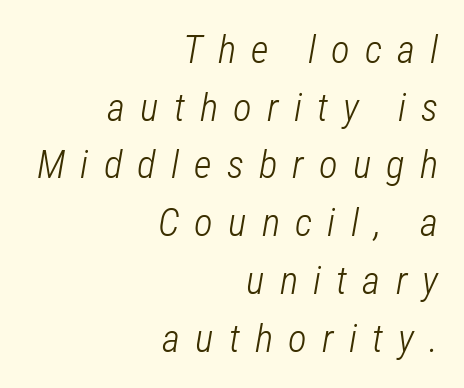
The image shows 39 px light, condensed type, italic (leaning right); set right-aligned, normal line spacing (1.48x), unusually wide letter spacing (+0.39 em), not underlined; low stroke contrast and a medium x-height.
